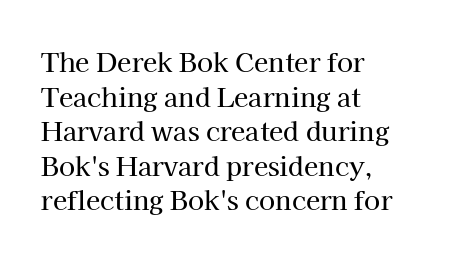
The image shows 26 px text type, upright; set left-aligned, normal line spacing (1.33x), normal letter spacing, not underlined.
